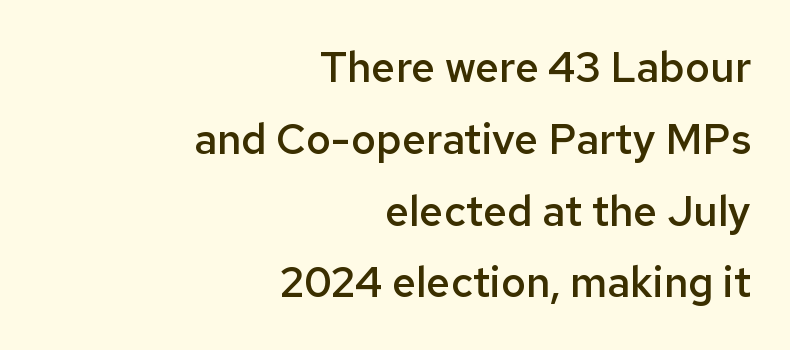
{"serif": "no", "italic": "no", "bold": "semi", "weight": "semibold", "width": "normal", "stroke_contrast": "low", "x_height": "medium", "monospaced": "no", "underline": "no", "align": "right", "line_spacing_ratio": 1.71, "letter_spacing": "normal", "letter_spacing_em": 0.0, "glyph_px": 42}
